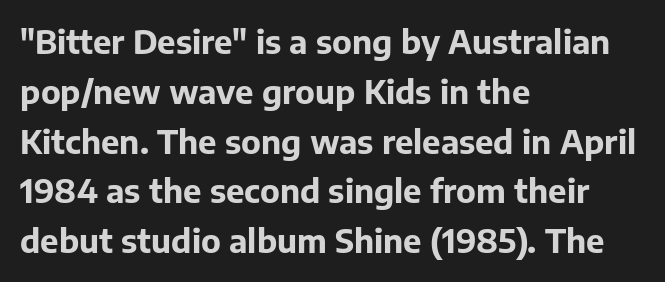
The image shows 33 px bold sans-serif type, upright; set left-aligned, normal line spacing (1.51x), normal letter spacing, not underlined; low stroke contrast and a medium x-height.
